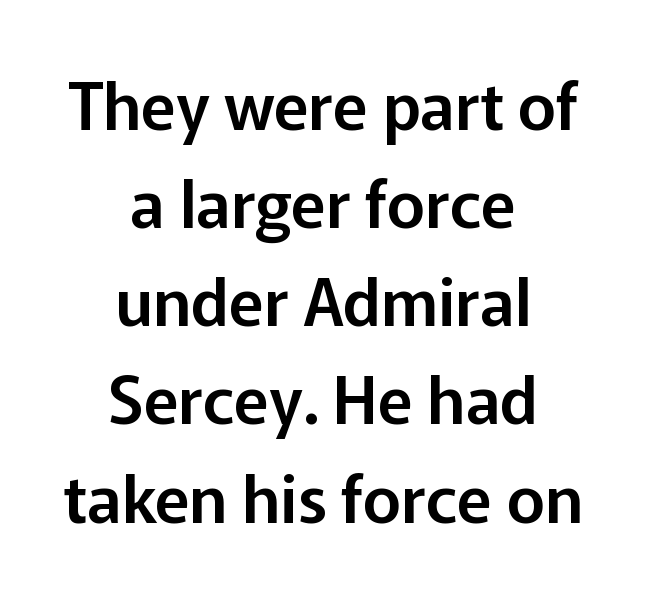
Leading matches the norm, producing a regular column. This rendering features lettering with no underline. Both edges are ragged and mirror each other, which tells us the setting is centered. Posture: vertical. The type is set solid horizontally, with unmodified tracking. The rendering shows plain stroke endings on the letterforms — a sans-serif design.
